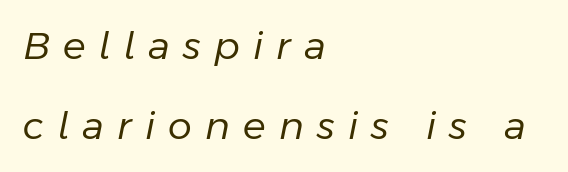
The image shows 38 px regular-weight type, italic (leaning right); set left-aligned, loose line spacing (2.11x), unusually wide letter spacing (+0.35 em), not underlined; low stroke contrast and a medium x-height.
